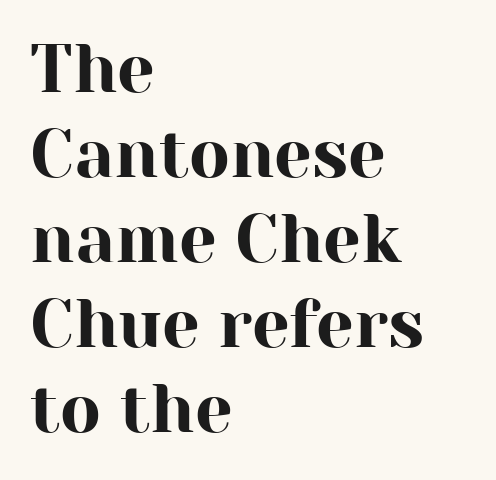
The image shows 67 px serif type, upright; set left-aligned, normal line spacing (1.27x), normal letter spacing, not underlined; high stroke contrast and a medium x-height.
